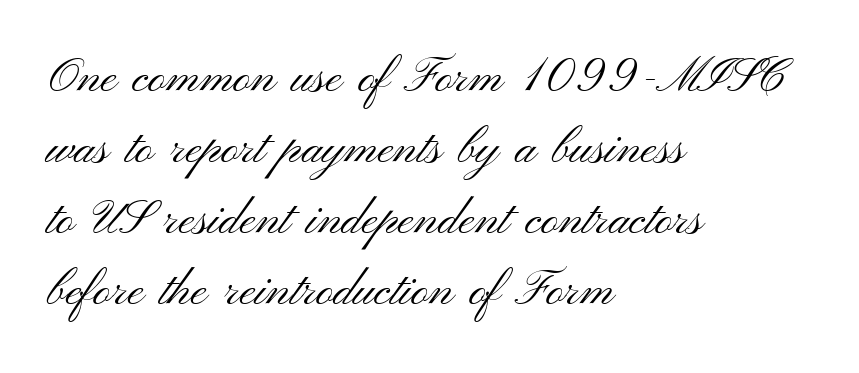
Varying glyph widths throughout — classic text-font behaviour. The typesetter chose a ragged-right arrangement here. The area under the type is left untouched. Honestly, the letter spacing is just normal — you wouldn't notice it.
